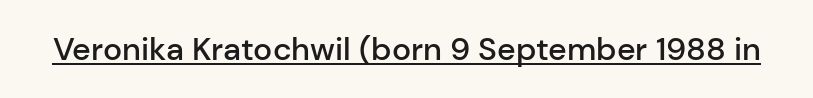
The string is rendered with underlining switched on. Grotesque or geometric, the face here clearly has no serifs. The letters sit at their default tracking, neither squeezed nor spread. This sample has the flowing, uneven cadence of proportional lettering. Nope, not italic — everything's standing straight. Caption: semibold face, moderately heavy strokes.
